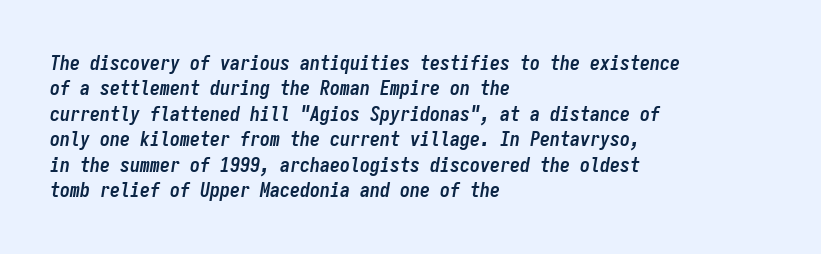
Q: Is the text bold? A: Yes.
Q: Is the text italic (slanted)? A: Yes, it leans right by about 9 degrees.
Q: Is the text underlined? A: No.
Q: How is the paragraph aligned? A: Left-aligned.
Q: Is the spacing between letters normal or unusually wide? A: Normal.
Q: Is the spacing between lines tight, normal or loose? A: Normal.
